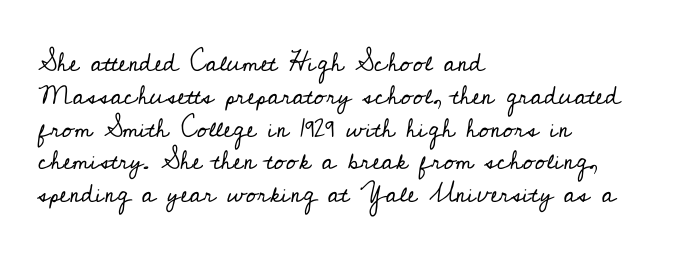
The image shows 26 px text type; set left-aligned, normal line spacing (1.26x), normal letter spacing, not underlined.
